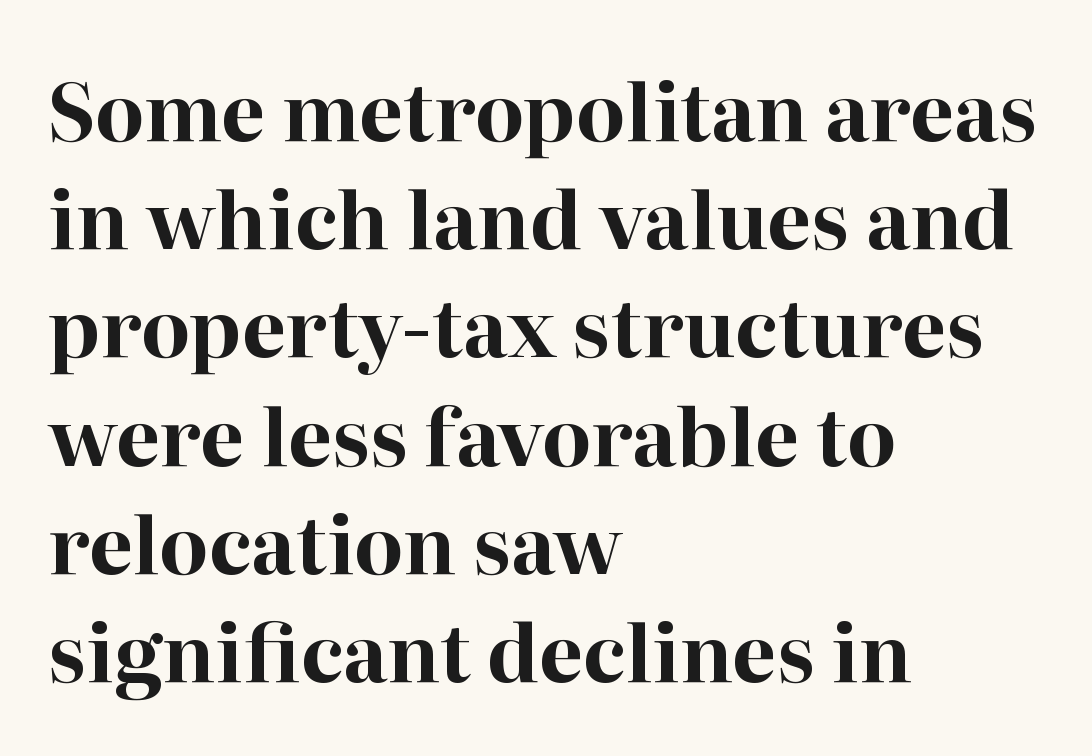
The image shows 79 px bold serif type, upright; set left-aligned, normal line spacing (1.37x), normal letter spacing, not underlined; high stroke contrast and a medium x-height.
